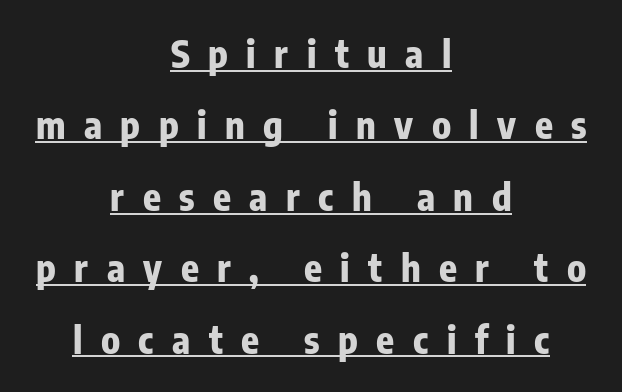
Compared with typical paragraphs, the rows here are farther apart. You could not count columns in this text — the font is proportionally spaced. The glyphs have the mass of a bold cut. The letters stand upright; this is a roman face. Neither beginnings nor endings align; midpoints do. Font category for this specimen: sans-serif.
